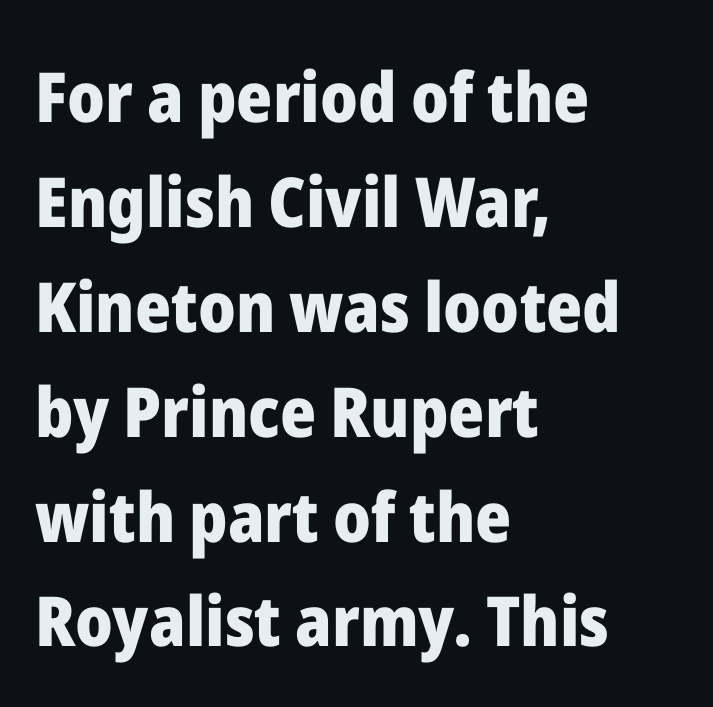
The image shows 69 px heavy sans-serif type, upright; set left-aligned, normal line spacing (1.52x), normal letter spacing, not underlined; low stroke contrast and a medium x-height.
